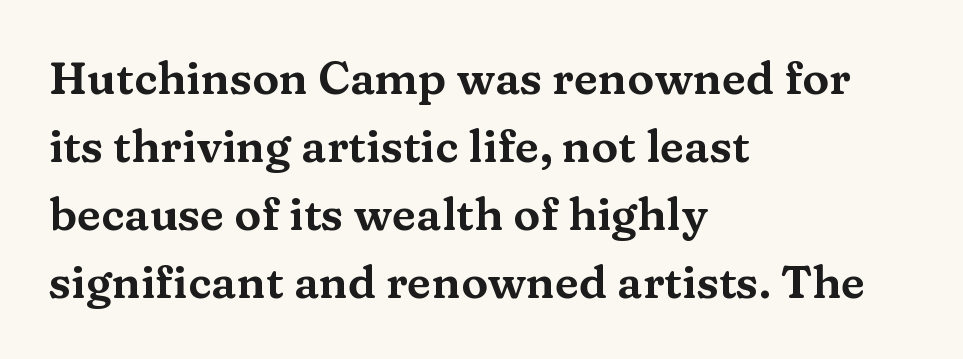
The image shows 45 px wide serif type, upright; set left-aligned, normal line spacing (1.51x), normal letter spacing, not underlined; medium stroke contrast and a medium x-height.
